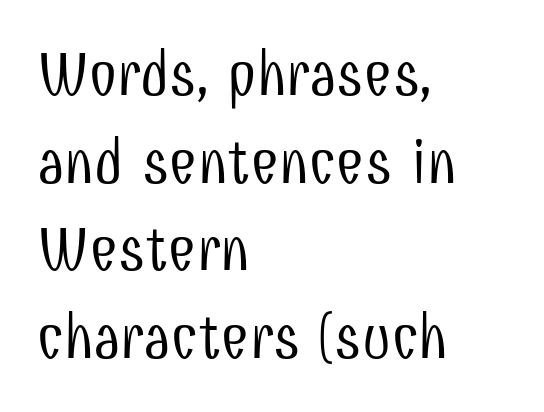
{"serif": "no", "italic": "no", "bold": "no", "weight": "light", "width": "condensed", "stroke_contrast": "low", "x_height": "medium", "monospaced": "no", "underline": "no", "align": "left", "line_spacing": "normal", "line_spacing_ratio": 1.39, "letter_spacing": "normal", "letter_spacing_em": 0.0, "glyph_px": 63}
